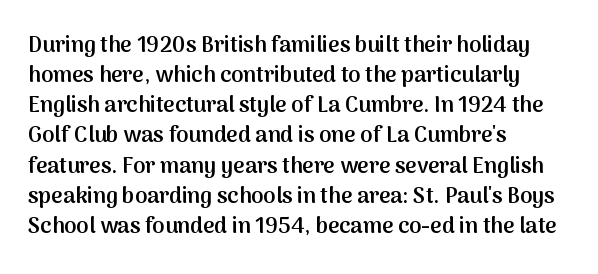
Q: Is the text bold? A: Semi-bold.
Q: Is the text italic (slanted)? A: No, it is upright.
Q: Is the text underlined? A: No.
Q: How is the paragraph aligned? A: Left-aligned.
Q: Is the spacing between letters normal or unusually wide? A: Normal.
Q: Is the spacing between lines tight, normal or loose? A: Normal.
